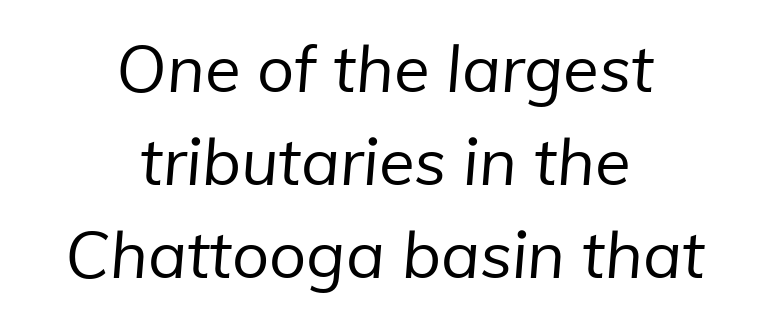
{"serif": "no", "bold": "no", "weight": "regular", "width": "normal", "stroke_contrast": "low", "x_height": "medium", "monospaced": "no", "underline": "no", "align": "center", "line_spacing": "normal", "line_spacing_ratio": 1.43, "letter_spacing": "normal", "letter_spacing_em": 0.0, "glyph_px": 65}
